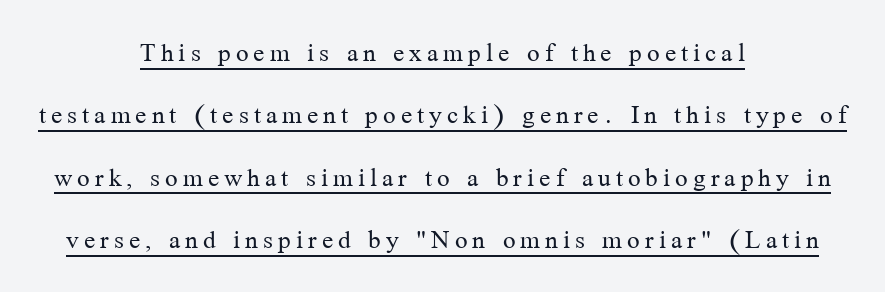
Q: Is the text bold? A: No.
Q: Is the text italic (slanted)? A: No, it is upright.
Q: Is the typeface a serif or a sans-serif typeface? A: Serif.
Q: Is the text underlined? A: Yes.
Q: How is the paragraph aligned? A: Centered.
Q: Is the spacing between lines tight, normal or loose? A: Loose.
Q: Width (condensed, normal, or wide)? A: Normal.
Q: Stroke contrast? A: Medium.
Q: x-height? A: Medium.
Q: Monospaced? A: No.
